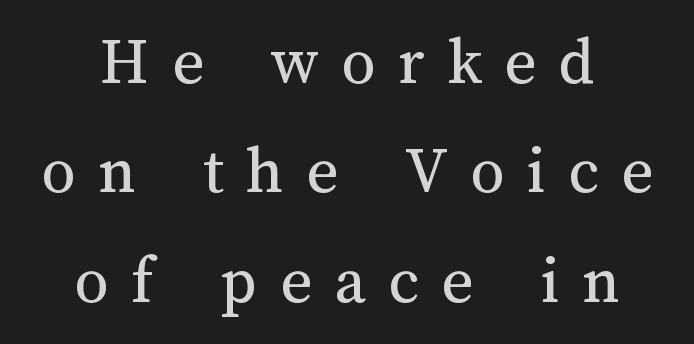
Spacing between characters has been opened up far beyond the box default. Notice how descenders clear the ascenders below comfortably — that's standard leading. Style check: upright. Proportional: the letters do not fall into vertical columns. A quiet, ordinary-to-light weight characterises the typeface.
